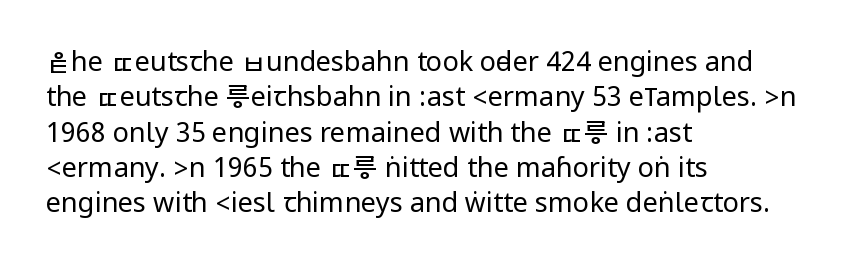
Line beginnings align vertically; line endings do not. The typography opts for an upright posture over an oblique one. Baseline-to-baseline distance is the conventional proportion of letter height. The characters are drawn with everyday or finer stroke widths. Here the glyphs are tracked normally, forming tight word shapes.
